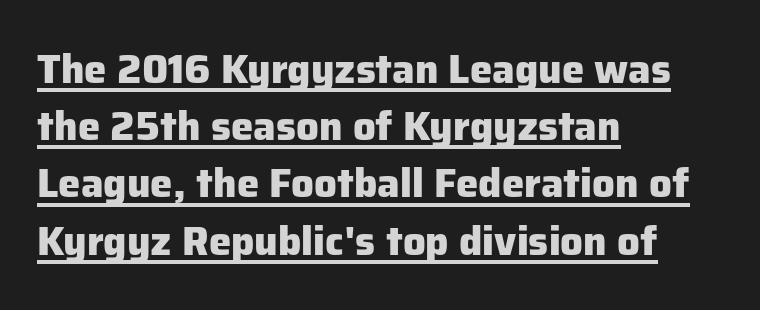
{"serif": "no", "italic": "no", "bold": "yes", "weight": "heavy", "width": "normal", "stroke_contrast": "low", "x_height": "medium", "monospaced": "no", "underline": "yes", "align": "left", "line_spacing": "normal", "line_spacing_ratio": 1.43, "letter_spacing": "normal", "letter_spacing_em": 0.0, "glyph_px": 40}
